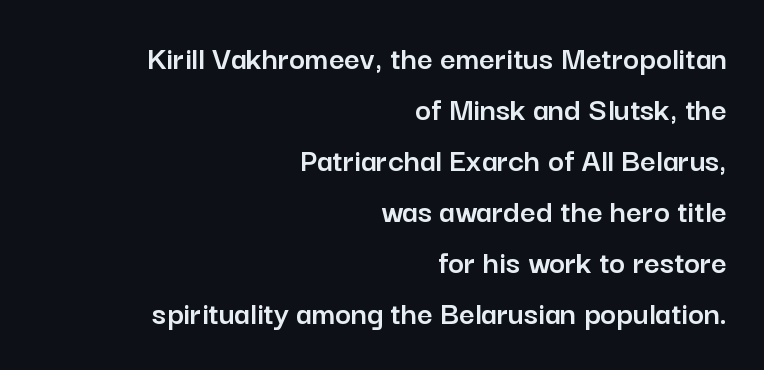
The image shows 34 px sans-serif type, upright; set right-aligned, normal line spacing (1.5x), normal letter spacing, not underlined; low stroke contrast and a medium x-height.
